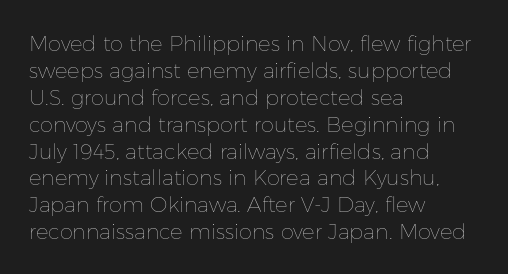
Q: Is the text bold? A: No.
Q: Is the text italic (slanted)? A: No, it is upright.
Q: Is the text underlined? A: No.
Q: How is the paragraph aligned? A: Left-aligned.
Q: Is the spacing between letters normal or unusually wide? A: Normal.
Q: Is the spacing between lines tight, normal or loose? A: Normal.
